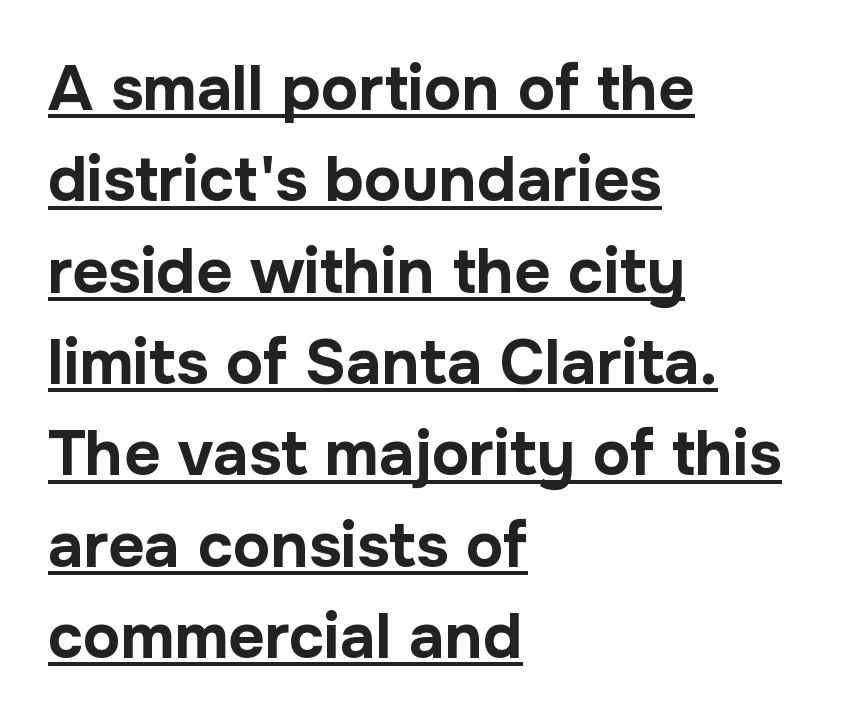
The image shows 63 px bold sans-serif type, upright; set left-aligned, normal line spacing (1.45x), normal letter spacing, underlined; low stroke contrast and a medium x-height.
